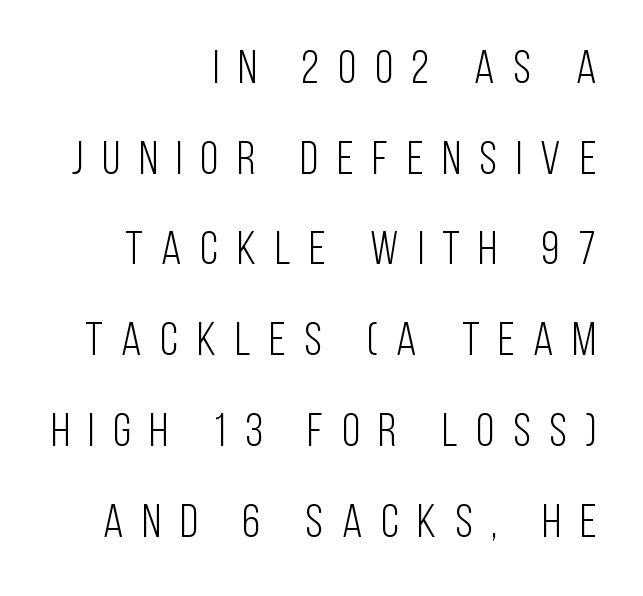
The letters carry no serifs — their stems end cleanly without finishing strokes. No chunkiness to these letters — they're not bold. Students, observe: this is what heavily led, spacious text looks like. Lines of text with bare space underneath. Tall strokes in this sample are plumb rather than angled.
